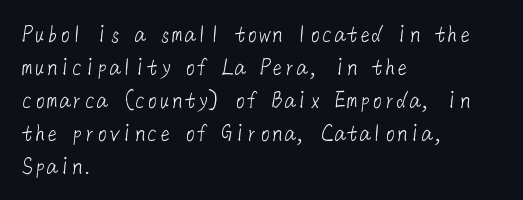
{"bold": "no", "underline": "no", "align": "left", "line_spacing": "normal", "line_spacing_ratio": 1.32, "letter_spacing": "normal", "letter_spacing_em": 0.0, "glyph_px": 25}
